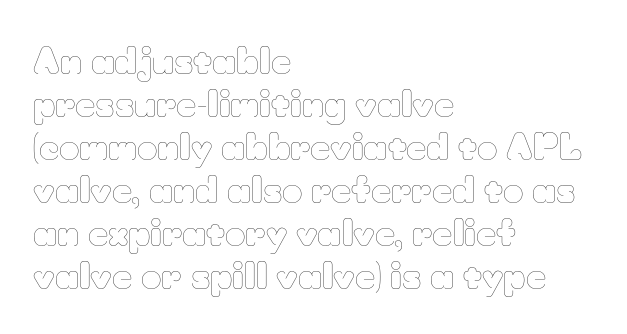
Q: Is the text bold? A: No.
Q: Is the text italic (slanted)? A: No, it is upright.
Q: Is the text underlined? A: No.
Q: How is the paragraph aligned? A: Left-aligned.
Q: Is the spacing between letters normal or unusually wide? A: Normal.
Q: Width (condensed, normal, or wide)? A: Normal.
Q: Stroke contrast? A: Low.
Q: x-height? A: Small.
Q: Monospaced? A: No.
